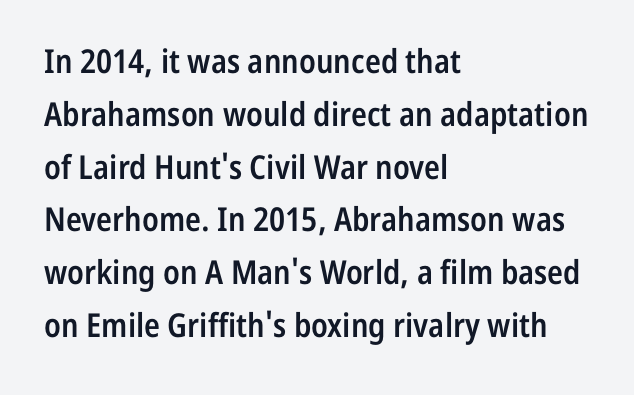
{"serif": "no", "italic": "no", "bold": "semi", "weight": "semibold", "width": "condensed", "stroke_contrast": "low", "x_height": "medium", "monospaced": "no", "underline": "no", "align": "left", "line_spacing": "normal", "line_spacing_ratio": 1.6, "letter_spacing": "normal", "letter_spacing_em": 0.0, "glyph_px": 33}
